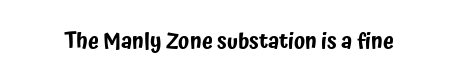
{"italic": "no", "underline": "no", "letter_spacing": "normal", "letter_spacing_em": 0.0, "glyph_px": 22}
